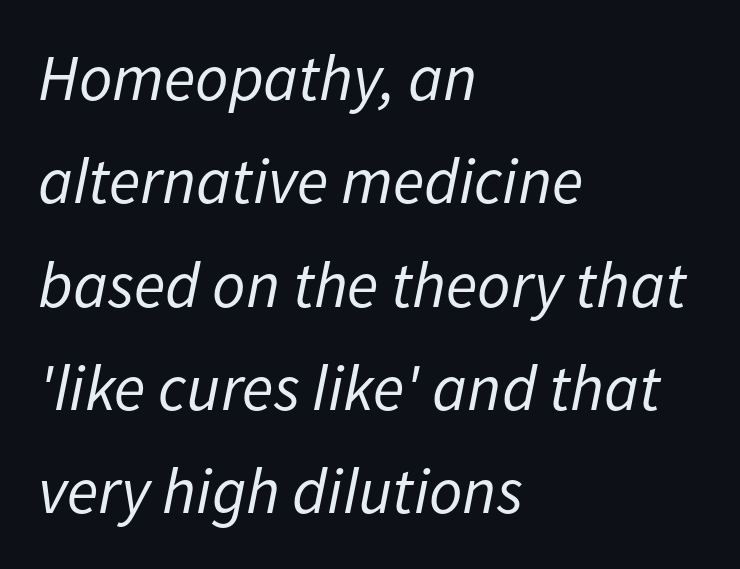
No heavy texture on the line: the type isn't bold. Each letter keeps its own natural width here, so spacing adapts to shape. Teacher's note: observe the even left margin — that is flush-left alignment. Is the type slanted? Yes — the strokes lean at a clear angle. The rendering uses a moderate line-height, typical for paragraphs.
